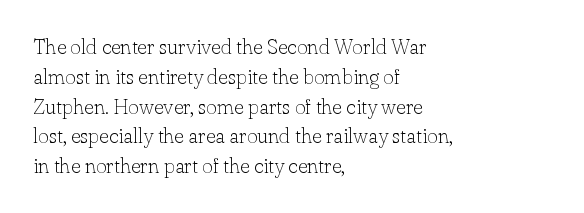
{"italic": "no", "bold": "no", "underline": "no", "align": "left", "line_spacing": "normal", "line_spacing_ratio": 1.42, "letter_spacing": "normal", "letter_spacing_em": 0.0, "glyph_px": 21}
